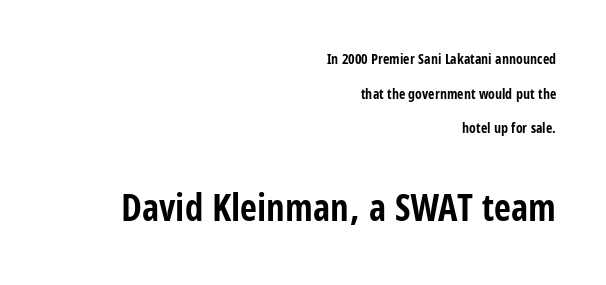
Q: Is the text bold? A: Yes.
Q: Is the text italic (slanted)? A: No, it is upright.
Q: Is the typeface a serif or a sans-serif typeface? A: Sans-serif.
Q: Is the text underlined? A: No.
Q: How is the paragraph aligned? A: Right-aligned.
Q: Is the spacing between letters normal or unusually wide? A: Normal.
Q: Is the spacing between lines tight, normal or loose? A: Loose.
Q: Which block of text is set in a larger size, the first (top) or the second (bottom)? A: The second (bottom) one.
Q: Width (condensed, normal, or wide)? A: Condensed.
Q: Stroke contrast? A: Low.
Q: x-height? A: Large.
Q: Monospaced? A: No.
